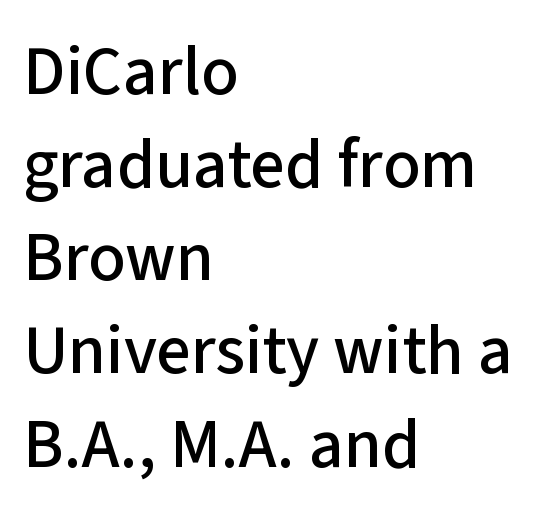
Q: Is the text italic (slanted)? A: No, it is upright.
Q: Is the typeface a serif or a sans-serif typeface? A: Sans-serif.
Q: Is the text underlined? A: No.
Q: How is the paragraph aligned? A: Left-aligned.
Q: Is the spacing between letters normal or unusually wide? A: Normal.
Q: Is the spacing between lines tight, normal or loose? A: Normal.
Q: Width (condensed, normal, or wide)? A: Normal.
Q: Stroke contrast? A: Low.
Q: x-height? A: Medium.
Q: Monospaced? A: No.
